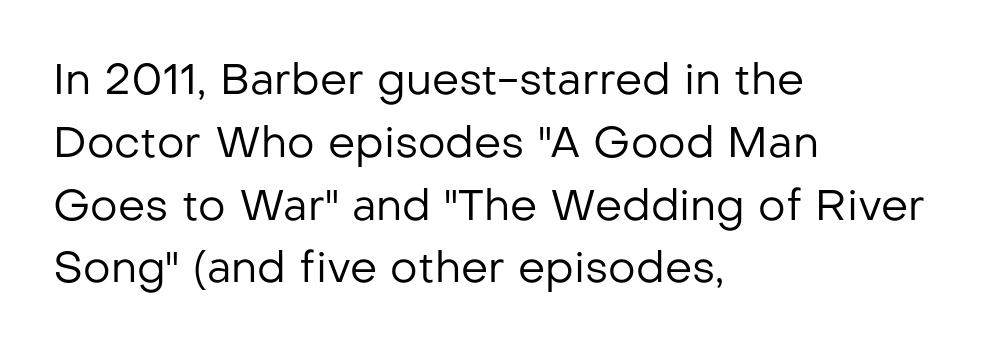
The image shows 43 px regular-weight sans-serif type, upright; set left-aligned, normal line spacing (1.46x), normal letter spacing, not underlined; low stroke contrast and a medium x-height.
